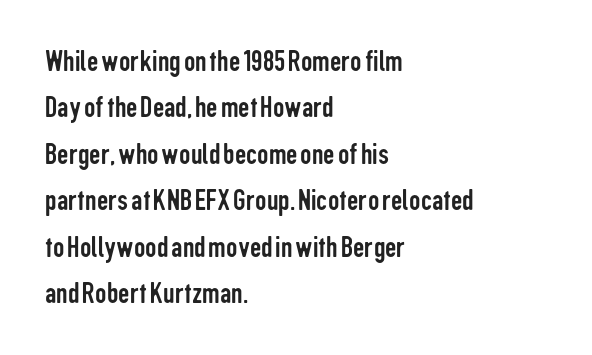
The image shows 32 px regular-weight, condensed sans-serif type, upright; set left-aligned, normal line spacing (1.45x), normal letter spacing, not underlined; low stroke contrast and a medium x-height.
